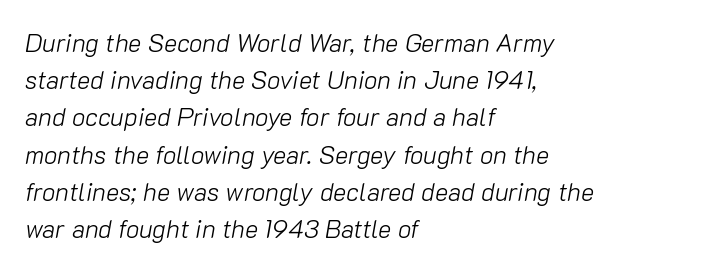
{"italic": "yes", "lean": "right", "slant_degrees": 10, "bold": "no", "underline": "no", "align": "left", "line_spacing": "normal", "line_spacing_ratio": 1.49, "letter_spacing": "normal", "letter_spacing_em": 0.0, "glyph_px": 25}
